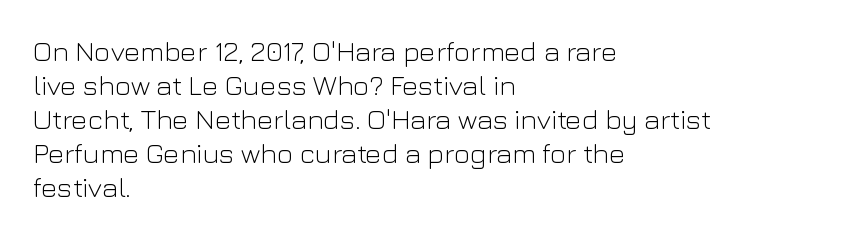
Q: Is the text bold? A: No.
Q: Is the text italic (slanted)? A: No, it is upright.
Q: Is the typeface a serif or a sans-serif typeface? A: Sans-serif.
Q: Is the text underlined? A: No.
Q: How is the paragraph aligned? A: Left-aligned.
Q: Is the spacing between letters normal or unusually wide? A: Normal.
Q: Width (condensed, normal, or wide)? A: Normal.
Q: Stroke contrast? A: Low.
Q: x-height? A: Medium.
Q: Monospaced? A: No.
